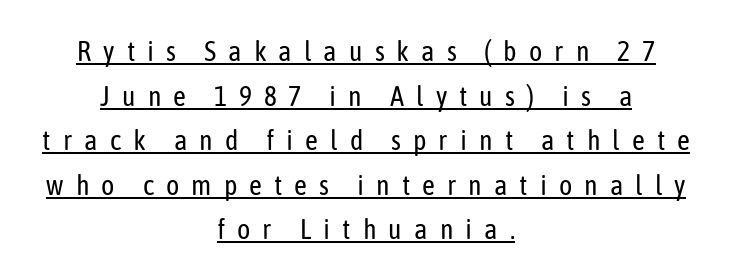
The image shows 28 px regular-weight, condensed sans-serif type, upright; set centered, normal line spacing (1.59x), unusually wide letter spacing (+0.43 em), underlined; low stroke contrast and a medium x-height.
